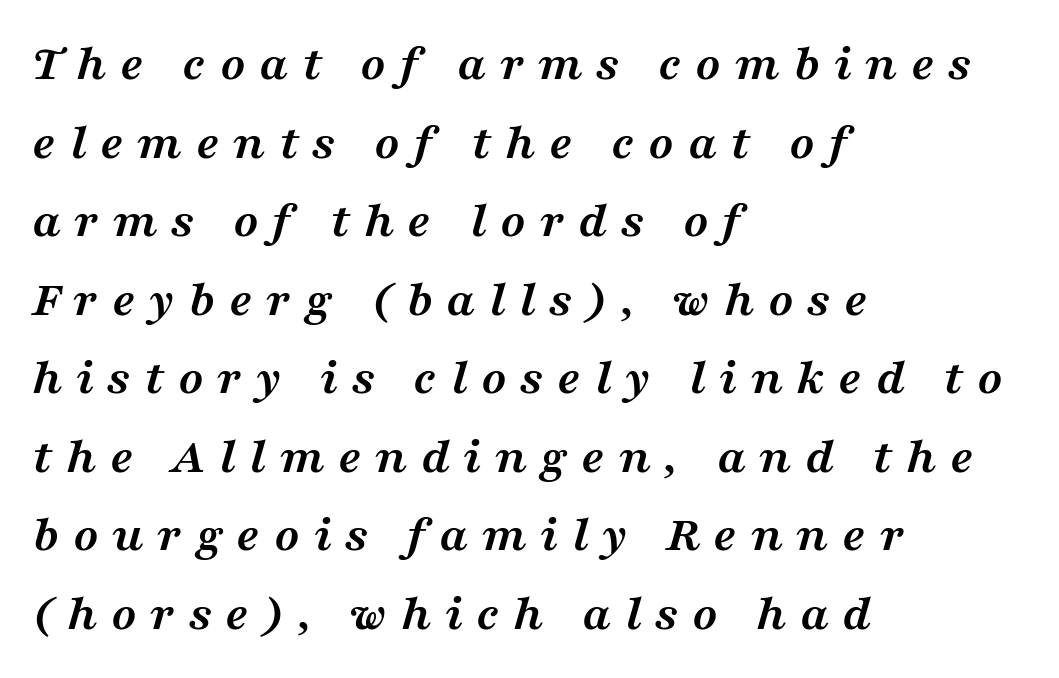
Q: Is the text bold? A: Yes.
Q: Is the text italic (slanted)? A: Yes, it leans right by about 16 degrees.
Q: Is the typeface a serif or a sans-serif typeface? A: Serif.
Q: Is the text underlined? A: No.
Q: How is the paragraph aligned? A: Left-aligned.
Q: Is the spacing between letters normal or unusually wide? A: Unusually wide.
Q: Is the spacing between lines tight, normal or loose? A: Normal.
Q: Width (condensed, normal, or wide)? A: Wide.
Q: Stroke contrast? A: Medium.
Q: x-height? A: Medium.
Q: Monospaced? A: No.
